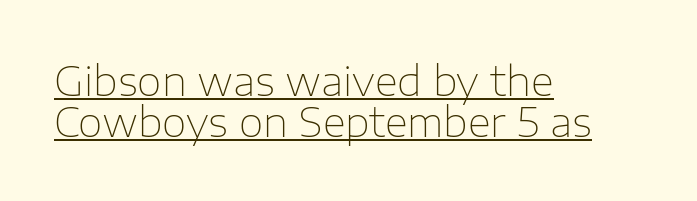
If you drew a ruler down the left edge, every line would touch it. The specimen reads as upright at a glance. The letterforms sit shoulder to shoulder at normal distance. Very little white space separates one row of letters from the next. Grotesque or geometric, the face here clearly has no serifs.
